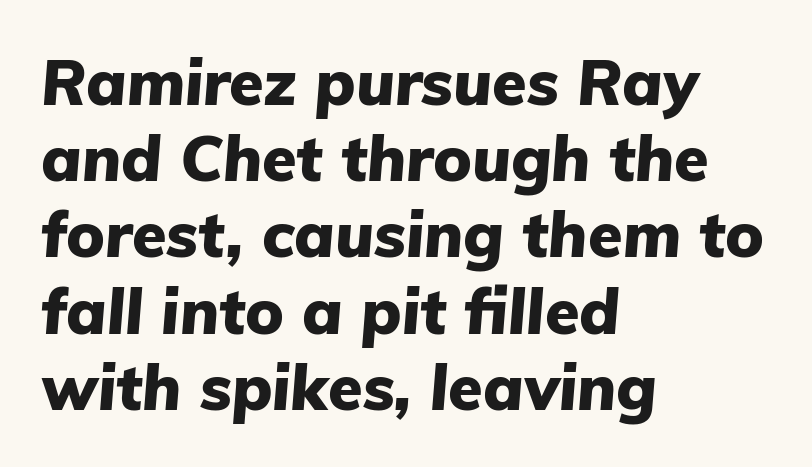
You could not count columns in this text — the font is proportionally spaced. The gap between lines stays unmarked. Is the block centered? No — it sits flush against the left margin. Italic: yes, the glyphs are oblique. The font is running at its bold setting. Observe the ordinary spacing: letters are neighbours, not strangers.
